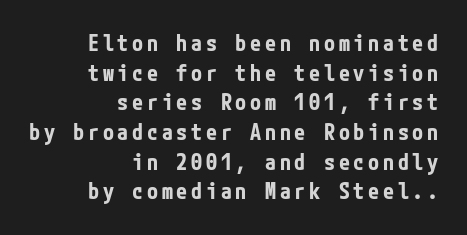
Q: Is the text bold? A: Yes.
Q: Is the text italic (slanted)? A: No, it is upright.
Q: Is the text underlined? A: No.
Q: How is the paragraph aligned? A: Right-aligned.
Q: Is the spacing between lines tight, normal or loose? A: Normal.
